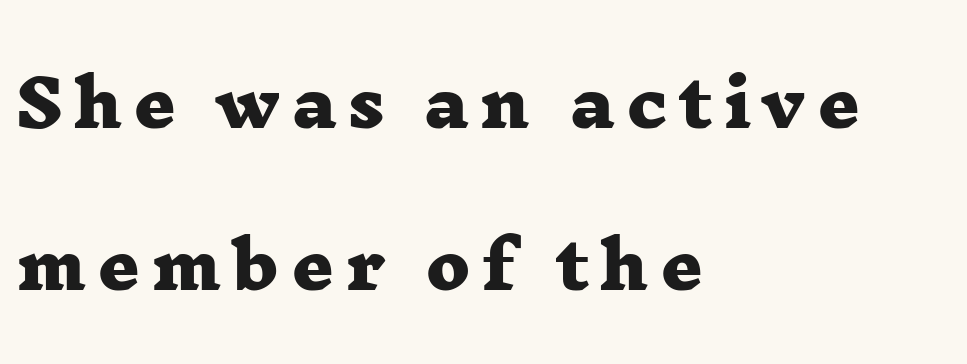
{"serif": "yes", "bold": "yes", "weight": "heavy", "width": "wide", "stroke_contrast": "low", "x_height": "medium", "monospaced": "no", "underline": "no", "align": "left", "line_spacing": "loose", "line_spacing_ratio": 2.49, "glyph_px": 65}
